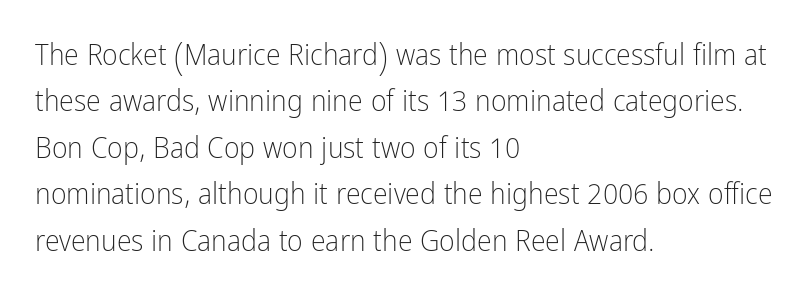
{"serif": "no", "italic": "no", "bold": "no", "weight": "light", "width": "condensed", "stroke_contrast": "low", "x_height": "medium", "monospaced": "no", "underline": "no", "align": "left", "line_spacing": "normal", "line_spacing_ratio": 1.55, "letter_spacing": "normal", "letter_spacing_em": 0.0, "glyph_px": 30}
